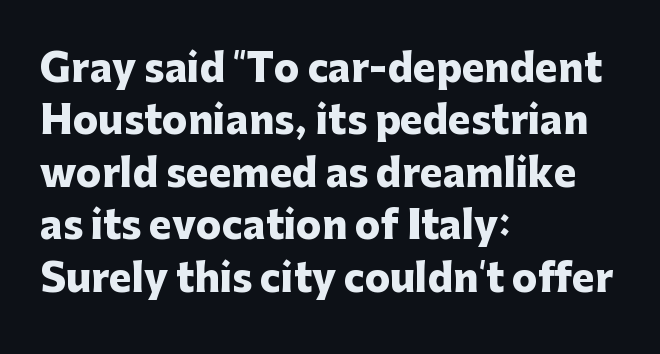
Letterform terminals end flat and unadorned throughout the passage. Here the designer chose a conventional face with non-uniform glyph widths. Casual observation: everything's shoved over to the left. The passage shown stacks its lines at a standard gap.
